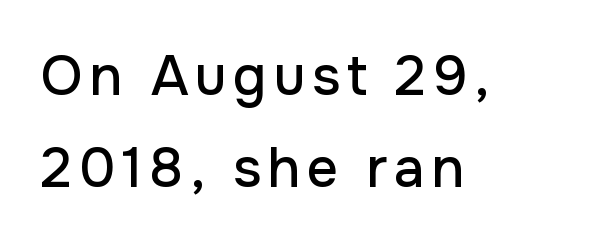
{"serif": "no", "italic": "no", "width": "normal", "stroke_contrast": "low", "x_height": "medium", "monospaced": "no", "underline": "no", "align": "left", "line_spacing": "normal", "line_spacing_ratio": 1.67, "glyph_px": 55}
